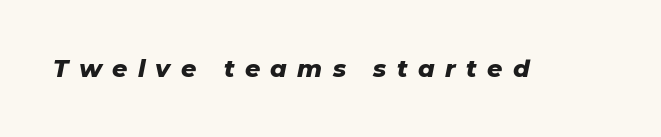
Q: Is the text bold? A: Yes.
Q: Is the text italic (slanted)? A: Yes, it leans right by about 11 degrees.
Q: Is the text underlined? A: No.
Q: Is the spacing between letters normal or unusually wide? A: Unusually wide.
